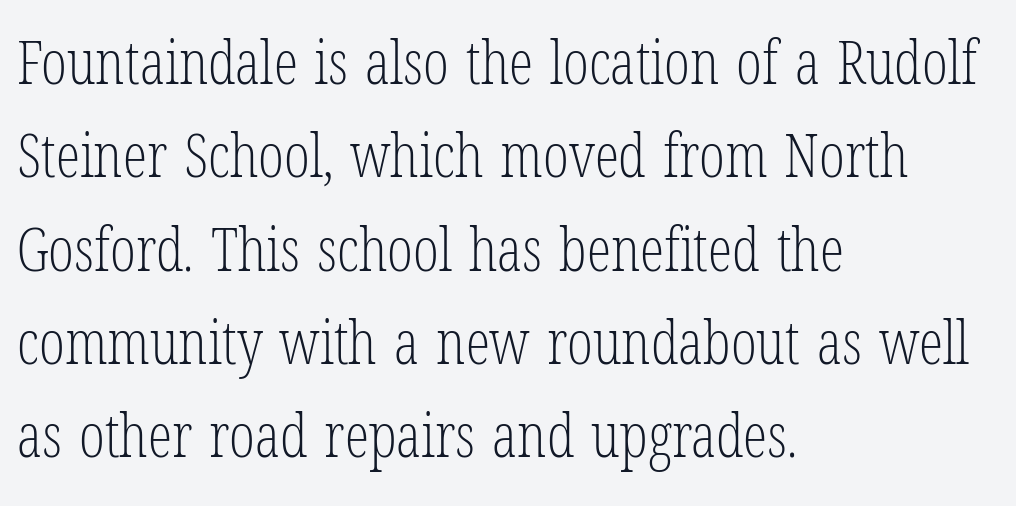
The image shows 61 px light, condensed serif type, upright; set left-aligned, normal line spacing (1.53x), normal letter spacing, not underlined; low stroke contrast and a medium x-height.
